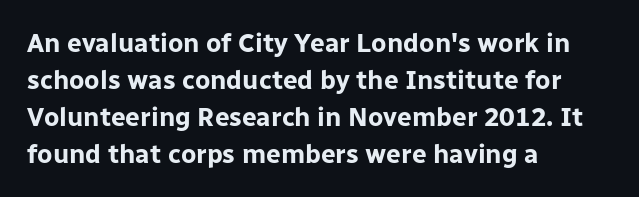
{"italic": "no", "bold": "yes", "underline": "no", "align": "left", "line_spacing": "normal", "line_spacing_ratio": 1.42, "letter_spacing": "normal", "letter_spacing_em": 0.0, "glyph_px": 26}
